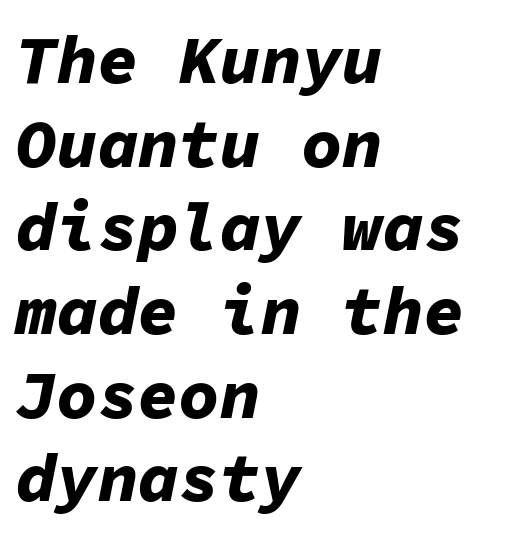
The image shows 68 px bold type, italic (leaning right), monospaced; set left-aligned, line spacing 1.23x, normal letter spacing, not underlined; low stroke contrast and a medium x-height.
